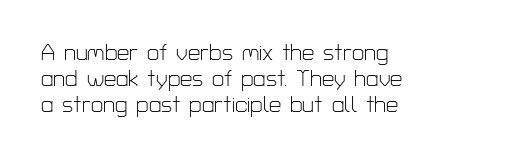
Q: Is the text bold? A: No.
Q: Is the text italic (slanted)? A: No, it is upright.
Q: Is the text underlined? A: No.
Q: How is the paragraph aligned? A: Left-aligned.
Q: Is the spacing between letters normal or unusually wide? A: Normal.
